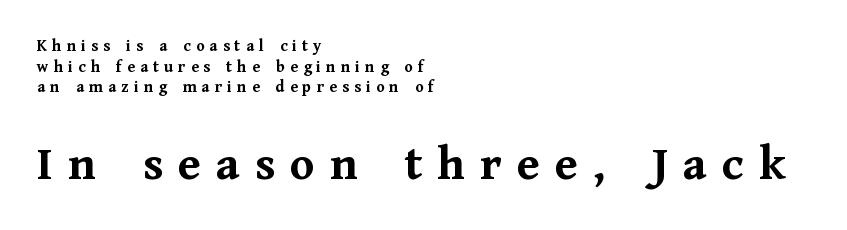
Q: Is the text bold? A: Yes.
Q: Is the text italic (slanted)? A: No, it is upright.
Q: Is the typeface a serif or a sans-serif typeface? A: Serif.
Q: Is the text underlined? A: No.
Q: How is the paragraph aligned? A: Left-aligned.
Q: Is the spacing between letters normal or unusually wide? A: Unusually wide.
Q: Which block of text is set in a larger size, the first (top) or the second (bottom)? A: The second (bottom) one.
Q: Width (condensed, normal, or wide)? A: Normal.
Q: Stroke contrast? A: Medium.
Q: x-height? A: Medium.
Q: Monospaced? A: No.
